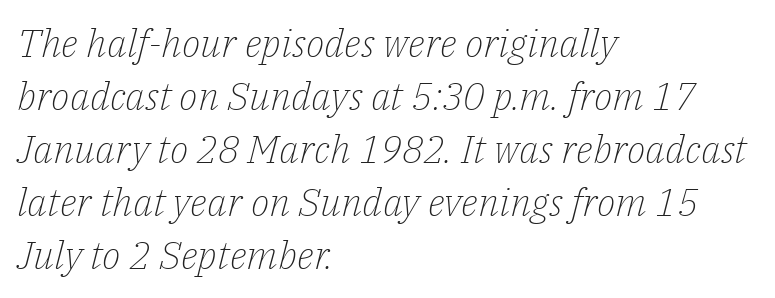
Glyph-to-glyph distance matches everyday printed text. Think of a printed novel: that variable character pitch is what you see here. Every character sits at an angle, as italics do. The paragraph shown leans on its left margin. Leading matches the norm, producing a regular column.
